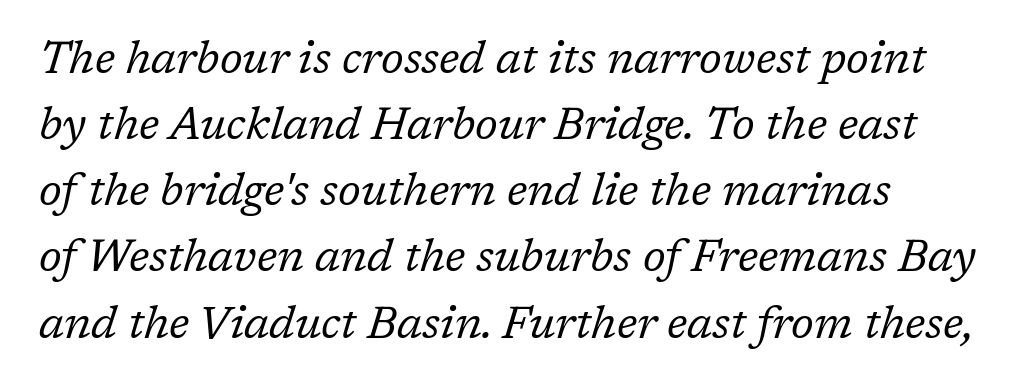
Q: Is the text bold? A: No.
Q: Is the text italic (slanted)? A: Yes, it leans right by about 17 degrees.
Q: Is the typeface a serif or a sans-serif typeface? A: Serif.
Q: Is the text underlined? A: No.
Q: How is the paragraph aligned? A: Left-aligned.
Q: Is the spacing between letters normal or unusually wide? A: Normal.
Q: Is the spacing between lines tight, normal or loose? A: Normal.
Q: Width (condensed, normal, or wide)? A: Normal.
Q: Stroke contrast? A: Low.
Q: x-height? A: Medium.
Q: Monospaced? A: No.
